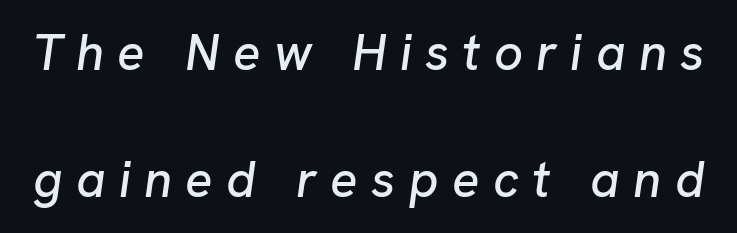
{"italic": "yes", "lean": "right", "slant_degrees": 8, "width": "normal", "stroke_contrast": "low", "x_height": "medium", "monospaced": "no", "underline": "no", "line_spacing": "loose", "line_spacing_ratio": 2.5, "letter_spacing": "wide", "letter_spacing_em": 0.26, "glyph_px": 51}
